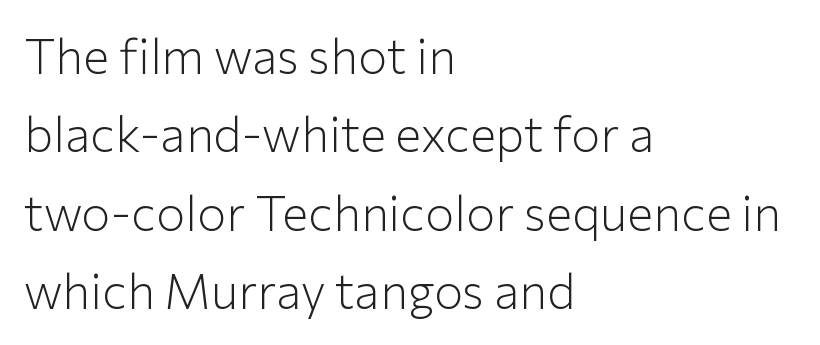
Q: Is the text bold? A: No.
Q: Is the text italic (slanted)? A: No, it is upright.
Q: Is the typeface a serif or a sans-serif typeface? A: Sans-serif.
Q: Is the text underlined? A: No.
Q: How is the paragraph aligned? A: Left-aligned.
Q: Is the spacing between letters normal or unusually wide? A: Normal.
Q: Is the spacing between lines tight, normal or loose? A: Normal.
Q: Width (condensed, normal, or wide)? A: Normal.
Q: Stroke contrast? A: Low.
Q: x-height? A: Medium.
Q: Monospaced? A: No.
